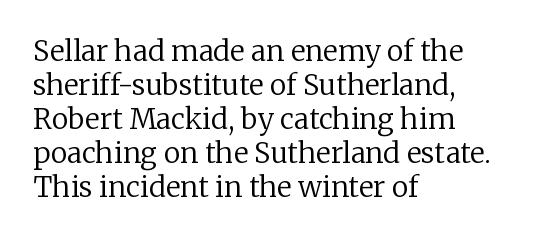
Q: Is the text bold? A: No.
Q: Is the text italic (slanted)? A: No, it is upright.
Q: Is the typeface a serif or a sans-serif typeface? A: Serif.
Q: Is the text underlined? A: No.
Q: How is the paragraph aligned? A: Left-aligned.
Q: Is the spacing between letters normal or unusually wide? A: Normal.
Q: Width (condensed, normal, or wide)? A: Normal.
Q: Stroke contrast? A: Low.
Q: x-height? A: Medium.
Q: Monospaced? A: No.
